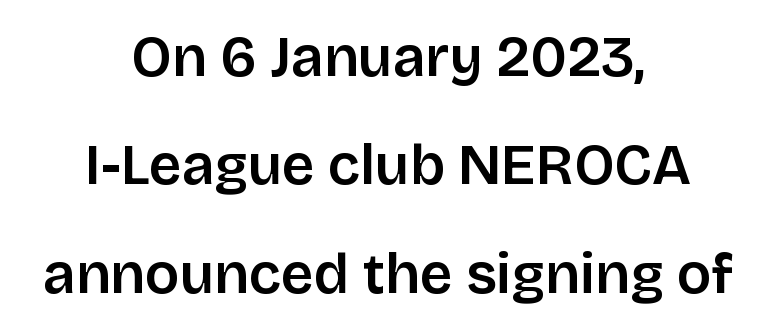
{"serif": "no", "italic": "no", "width": "normal", "stroke_contrast": "low", "x_height": "large", "monospaced": "no", "underline": "no", "align": "center", "line_spacing": "loose", "line_spacing_ratio": 1.9, "letter_spacing": "normal", "letter_spacing_em": 0.0, "glyph_px": 57}
